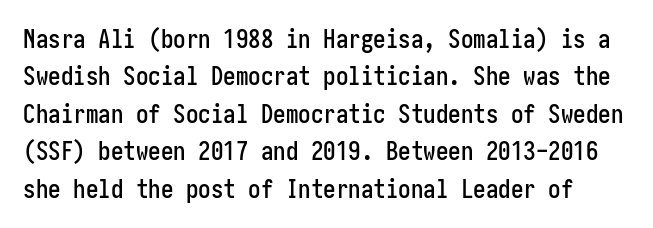
Designer's note — italics off, roman on. Any mark beneath the type? The region is blank. Horizontal bands of white between lines are of average thickness. Default kerning and tracking; the words read as compact shapes.
